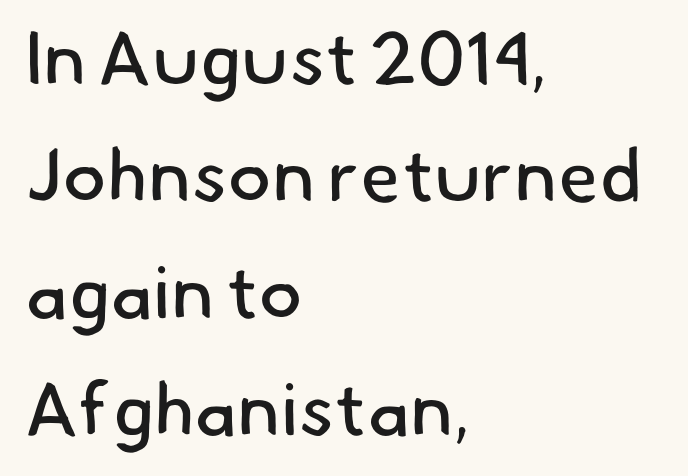
Q: Is the text bold? A: No.
Q: Is the typeface a serif or a sans-serif typeface? A: Sans-serif.
Q: Is the text underlined? A: No.
Q: How is the paragraph aligned? A: Left-aligned.
Q: Is the spacing between letters normal or unusually wide? A: Normal.
Q: Is the spacing between lines tight, normal or loose? A: Normal.
Q: Width (condensed, normal, or wide)? A: Normal.
Q: Stroke contrast? A: Low.
Q: x-height? A: Small.
Q: Monospaced? A: No.
